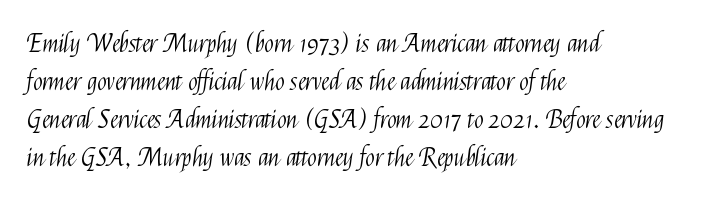
{"bold": "no", "underline": "no", "align": "left", "line_spacing": "normal", "line_spacing_ratio": 1.52, "letter_spacing": "normal", "letter_spacing_em": 0.0, "glyph_px": 25}
